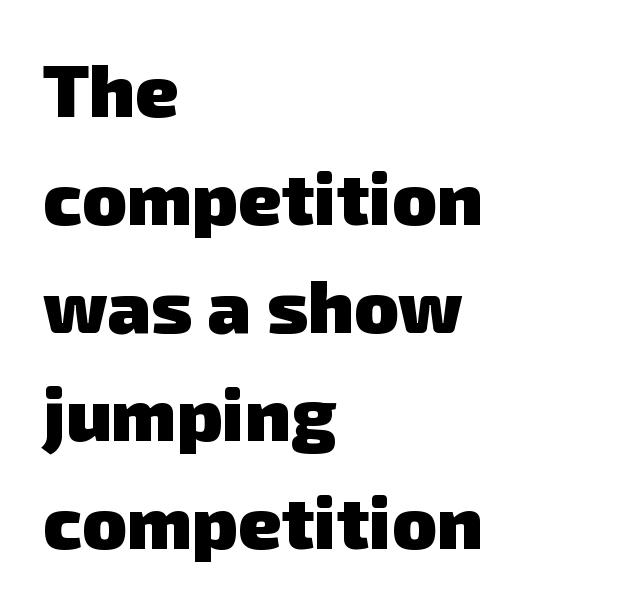
Q: Is the text bold? A: Yes.
Q: Is the typeface a serif or a sans-serif typeface? A: Sans-serif.
Q: Is the text underlined? A: No.
Q: How is the paragraph aligned? A: Left-aligned.
Q: Is the spacing between letters normal or unusually wide? A: Normal.
Q: Is the spacing between lines tight, normal or loose? A: Normal.
Q: Width (condensed, normal, or wide)? A: Normal.
Q: Stroke contrast? A: Low.
Q: x-height? A: Medium.
Q: Monospaced? A: No.
